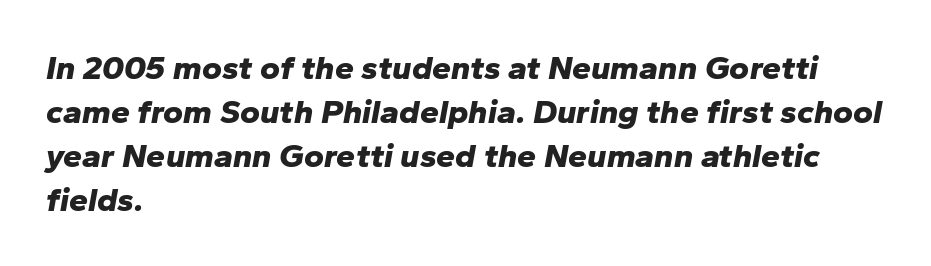
Q: Is the text bold? A: Yes.
Q: Is the text italic (slanted)? A: Yes, it leans right by about 10 degrees.
Q: Is the text underlined? A: No.
Q: How is the paragraph aligned? A: Left-aligned.
Q: Is the spacing between letters normal or unusually wide? A: Normal.
Q: Is the spacing between lines tight, normal or loose? A: Normal.
Q: Width (condensed, normal, or wide)? A: Normal.
Q: Stroke contrast? A: Low.
Q: x-height? A: Medium.
Q: Monospaced? A: No.
